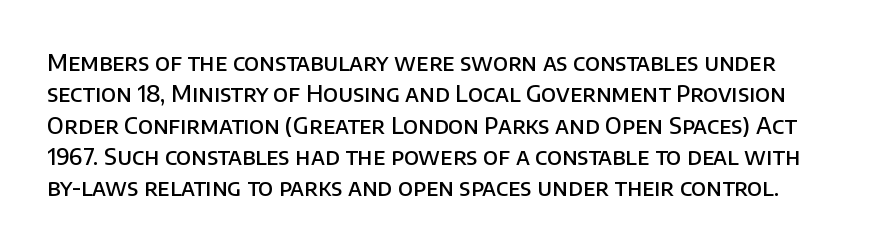
{"italic": "no", "bold": "semi", "underline": "no", "line_spacing": "normal", "line_spacing_ratio": 1.36, "letter_spacing": "normal", "letter_spacing_em": 0.0, "glyph_px": 23}
